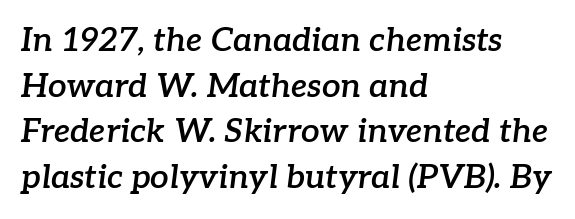
In terms of letterspacing, this is plain default setting. These lines are rendered in a variable-pitch font. The designer went with a serif here, giving each stem small feet. The passage shown stacks its lines at a standard gap. The typesetter chose a ragged-right arrangement here. Typesetter's note: demi weight, one step under bold.
